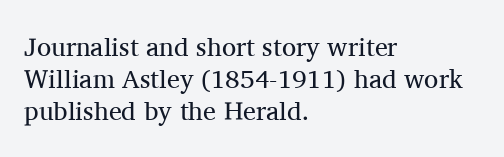
Q: Is the text bold? A: No.
Q: Is the text italic (slanted)? A: No, it is upright.
Q: Is the text underlined? A: No.
Q: How is the paragraph aligned? A: Left-aligned.
Q: Is the spacing between letters normal or unusually wide? A: Normal.
